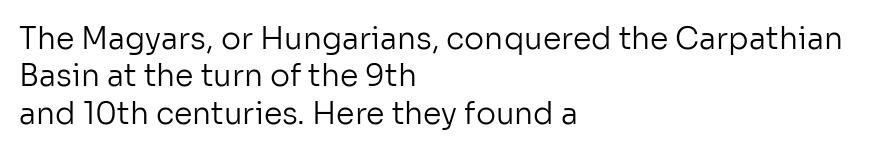
The block of text has a typical density, with ordinary space between rows. A clean baseline with only descenders dipping below it. Think of a printed novel: that variable character pitch is what you see here. Notice how the passage keeps a crisp vertical edge on the left only. Weight class: somewhere from thin through regular.
